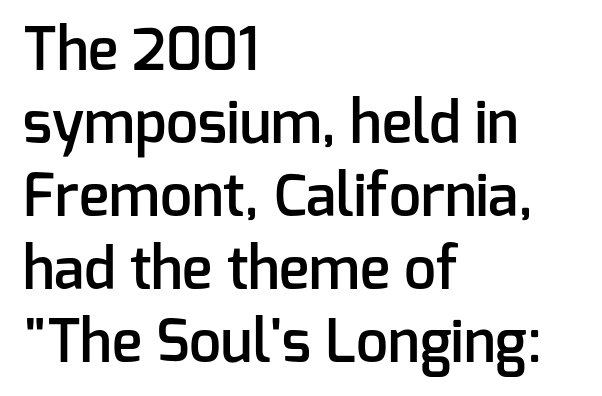
Q: Is the text bold? A: Semi-bold.
Q: Is the text italic (slanted)? A: No, it is upright.
Q: Is the typeface a serif or a sans-serif typeface? A: Sans-serif.
Q: Is the text underlined? A: No.
Q: How is the paragraph aligned? A: Left-aligned.
Q: Is the spacing between letters normal or unusually wide? A: Normal.
Q: Is the spacing between lines tight, normal or loose? A: Normal.
Q: Width (condensed, normal, or wide)? A: Normal.
Q: Stroke contrast? A: Low.
Q: x-height? A: Medium.
Q: Monospaced? A: No.
